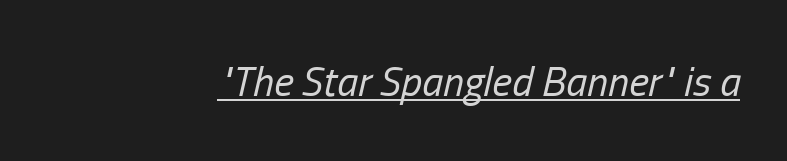
Q: Is the text bold? A: No.
Q: Is the text italic (slanted)? A: Yes, it leans right by about 13 degrees.
Q: Is the text underlined? A: Yes.
Q: Is the spacing between letters normal or unusually wide? A: Normal.
Q: Width (condensed, normal, or wide)? A: Condensed.
Q: Stroke contrast? A: Low.
Q: x-height? A: Medium.
Q: Monospaced? A: No.
